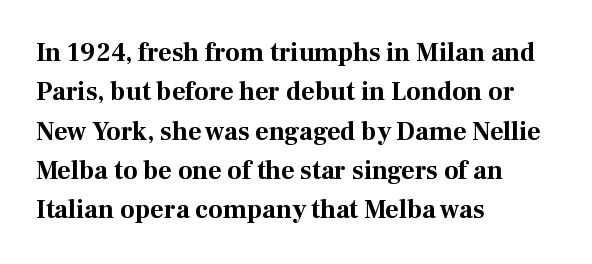
The image shows 26 px bold type, upright; set left-aligned, normal line spacing (1.51x), normal letter spacing, not underlined.
